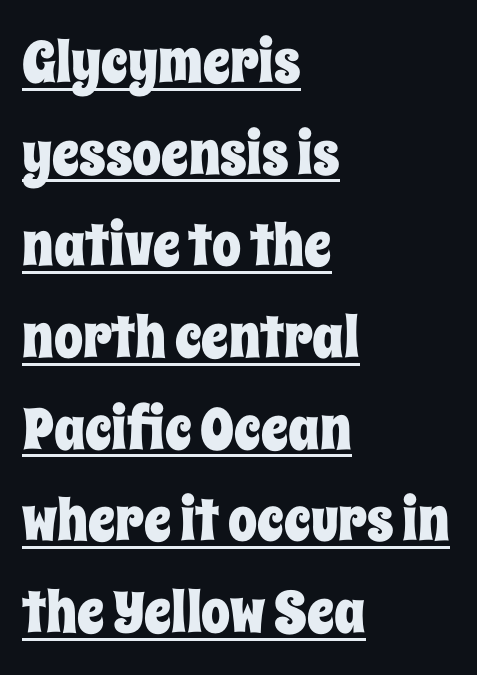
{"italic": "no", "width": "condensed", "stroke_contrast": "low", "x_height": "large", "monospaced": "no", "underline": "yes", "align": "left", "line_spacing": "normal", "line_spacing_ratio": 1.58, "letter_spacing": "normal", "letter_spacing_em": 0.0, "glyph_px": 58}
